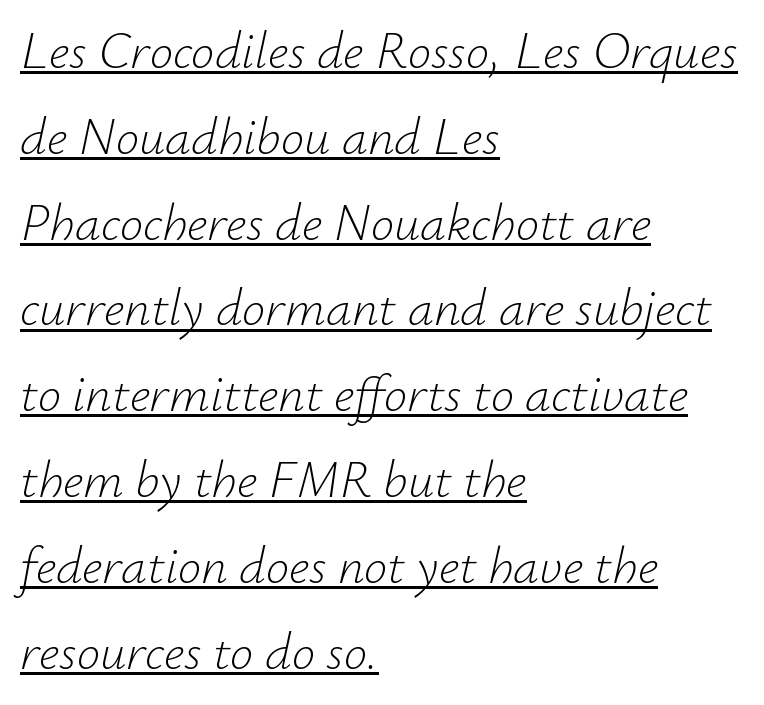
The image shows 52 px light type, italic (leaning right); set left-aligned, normal line spacing (1.65x), normal letter spacing, underlined; low stroke contrast and a small x-height.
